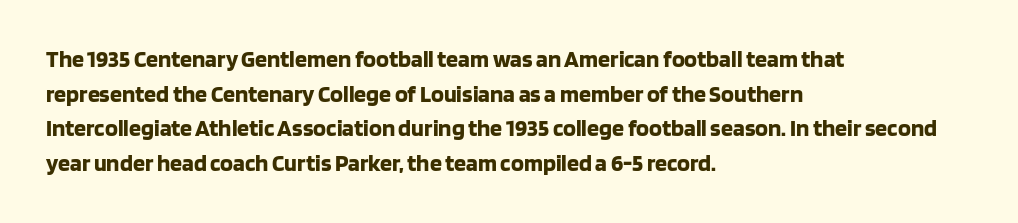
{"italic": "no", "bold": "yes", "underline": "no", "align": "left", "line_spacing": "normal", "line_spacing_ratio": 1.44, "letter_spacing": "normal", "letter_spacing_em": 0.0, "glyph_px": 24}
